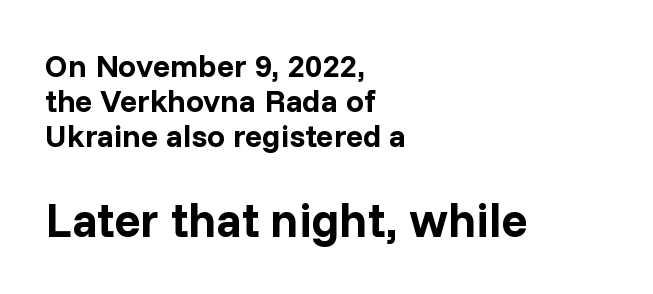
The image shows 48 px bold sans-serif type, upright; set left-aligned, tight line spacing (1.1x), normal letter spacing, not underlined; the second (bottom) block is 1.5x larger; low stroke contrast and a medium x-height.
